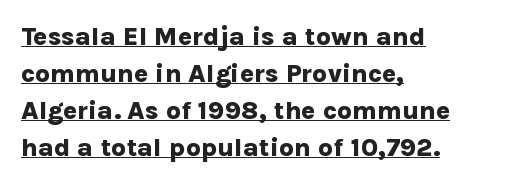
The image shows 26 px bold type, upright; set left-aligned, normal line spacing (1.42x), normal letter spacing, underlined.
